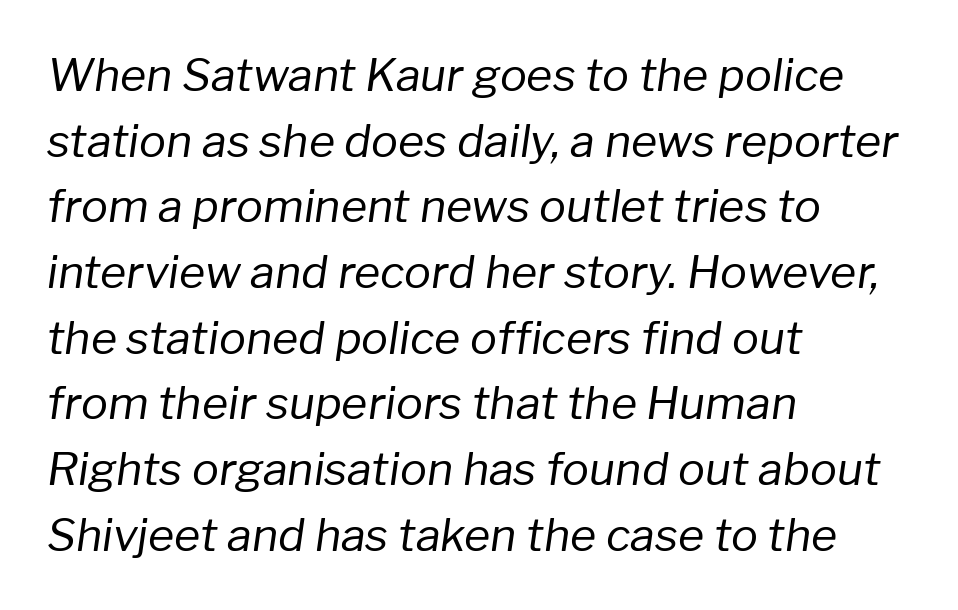
{"italic": "yes", "lean": "right", "slant_degrees": 8, "bold": "no", "weight": "regular", "width": "normal", "stroke_contrast": "low", "x_height": "medium", "monospaced": "no", "underline": "no", "align": "left", "line_spacing": "normal", "line_spacing_ratio": 1.46, "letter_spacing": "normal", "letter_spacing_em": 0.0, "glyph_px": 45}
